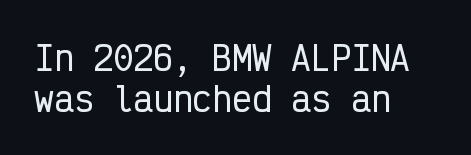
{"serif": "no", "italic": "no", "width": "condensed", "stroke_contrast": "low", "x_height": "medium", "monospaced": "yes", "underline": "no", "align": "left", "line_spacing_ratio": 1.23, "letter_spacing": "normal", "letter_spacing_em": 0.0, "glyph_px": 33}
